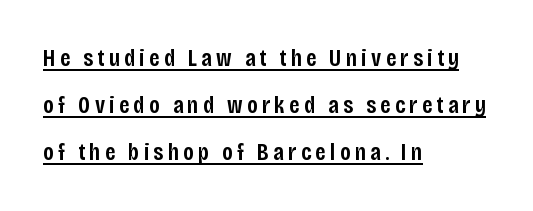
{"italic": "no", "bold": "semi", "underline": "yes", "align": "left", "line_spacing": "loose", "line_spacing_ratio": 1.96, "glyph_px": 24}
